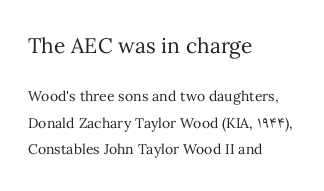
{"italic": "no", "bold": "no", "underline": "no", "align": "left", "line_spacing_ratio": 1.88, "letter_spacing": "normal", "letter_spacing_em": 0.0, "larger_block": "first", "size_ratio": 1.5, "glyph_px": 21}
